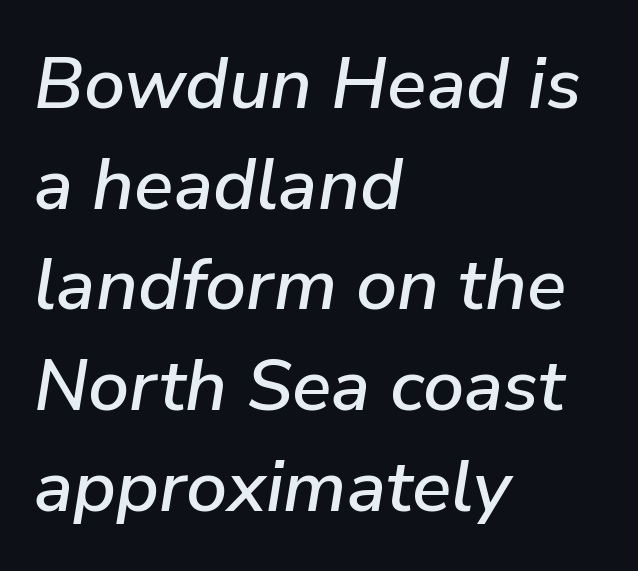
{"italic": "yes", "lean": "right", "slant_degrees": 9, "width": "normal", "stroke_contrast": "low", "x_height": "medium", "monospaced": "no", "underline": "no", "align": "left", "line_spacing": "normal", "line_spacing_ratio": 1.38, "letter_spacing": "normal", "letter_spacing_em": 0.0, "glyph_px": 73}
